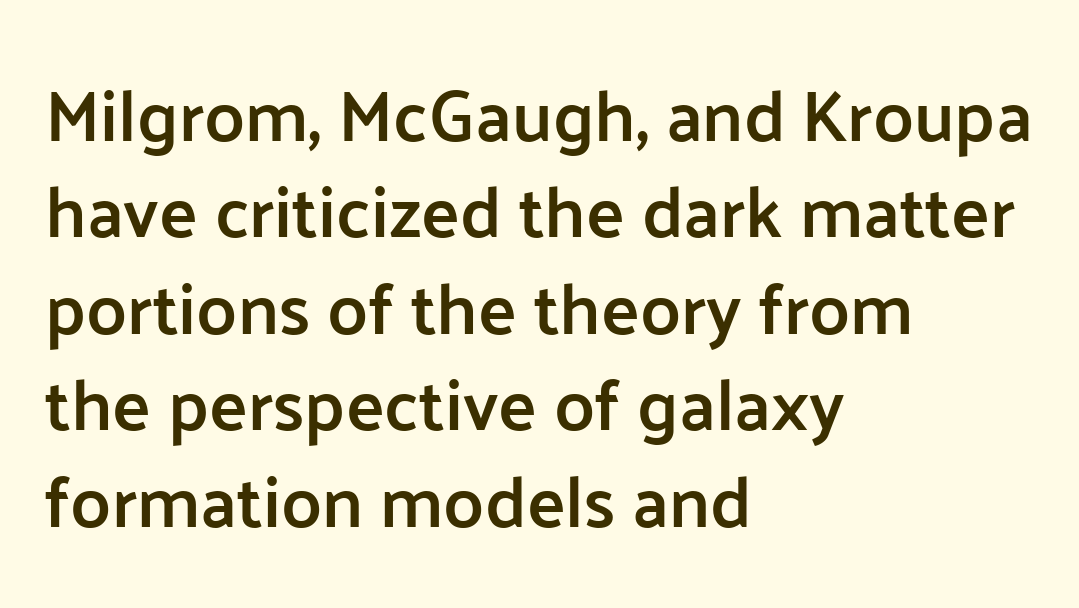
{"serif": "no", "italic": "no", "bold": "semi", "weight": "semibold", "width": "normal", "stroke_contrast": "low", "x_height": "medium", "monospaced": "no", "underline": "no", "align": "left", "line_spacing": "normal", "line_spacing_ratio": 1.34, "letter_spacing": "normal", "letter_spacing_em": 0.0, "glyph_px": 72}
